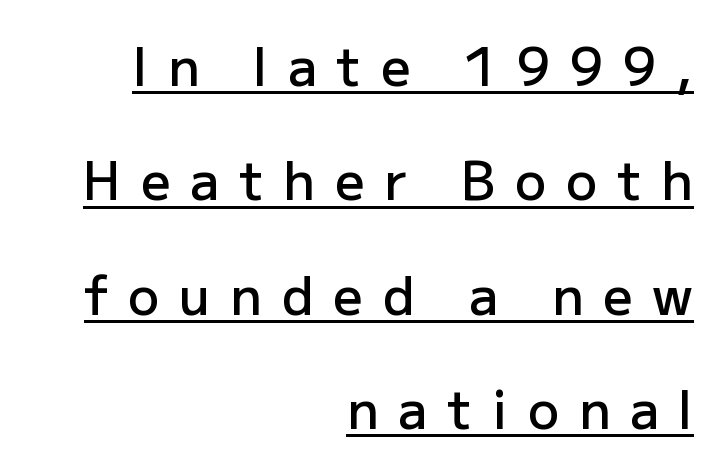
{"serif": "no", "italic": "no", "bold": "semi", "weight": "semibold", "width": "normal", "stroke_contrast": "low", "x_height": "medium", "monospaced": "no", "underline": "yes", "align": "right", "line_spacing": "loose", "line_spacing_ratio": 2.2, "letter_spacing": "wide", "letter_spacing_em": 0.38, "glyph_px": 52}
